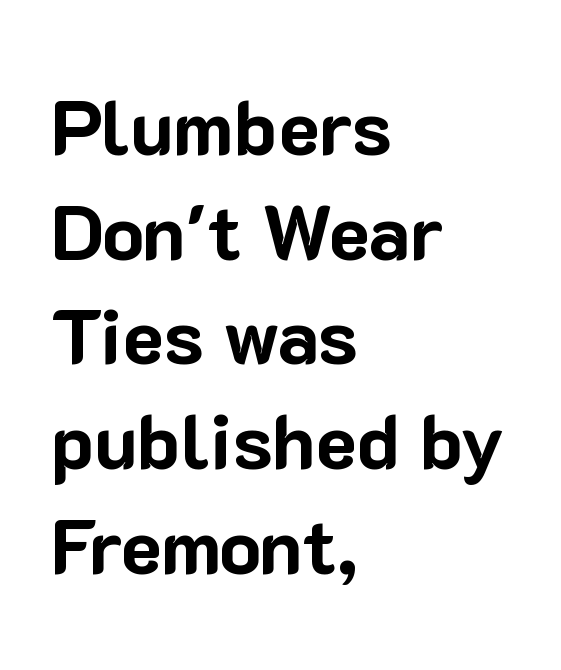
Q: Is the text bold? A: Yes.
Q: Is the text italic (slanted)? A: No, it is upright.
Q: Is the typeface a serif or a sans-serif typeface? A: Sans-serif.
Q: Is the text underlined? A: No.
Q: How is the paragraph aligned? A: Left-aligned.
Q: Is the spacing between letters normal or unusually wide? A: Normal.
Q: Is the spacing between lines tight, normal or loose? A: Normal.
Q: Width (condensed, normal, or wide)? A: Normal.
Q: Stroke contrast? A: Low.
Q: x-height? A: Medium.
Q: Monospaced? A: No.
